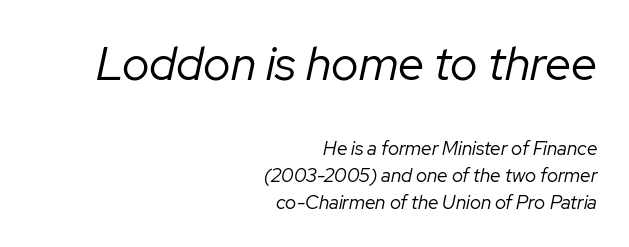
Leftover space on each line is placed entirely before the opening word. Whoever set this chose a conventional vertical rhythm. Here the designer chose a conventional face with non-uniform glyph widths. Letters have the restrained weight of plain body copy at most. This sample uses an oblique cut, with every glyph tilted off the vertical. The string is rendered with underlining switched off.
